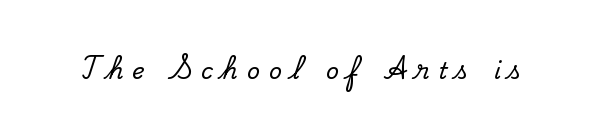
The foot of each line stays bare and open. The tracking jumps out immediately: characters are airy and widely separated.
